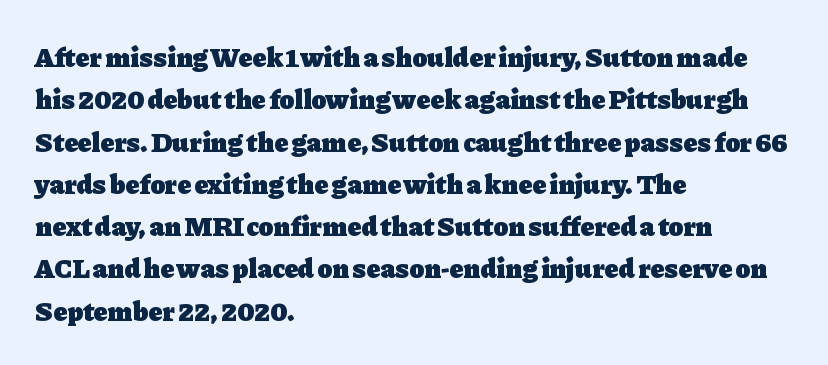
The image shows 28 px heavy serif type, upright; set left-aligned, normal line spacing (1.51x), normal letter spacing, not underlined; low stroke contrast and a medium x-height.
